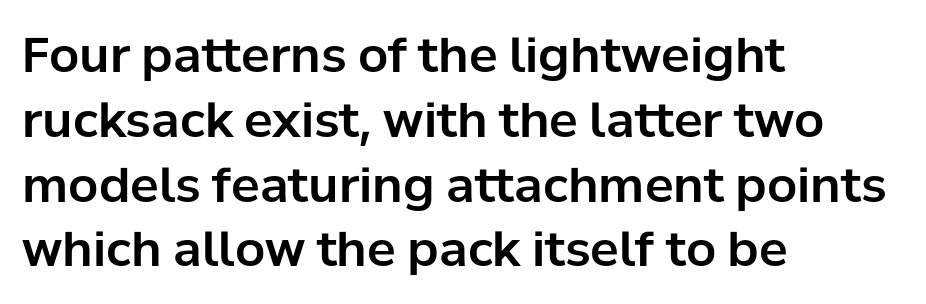
{"serif": "no", "italic": "no", "width": "normal", "stroke_contrast": "low", "x_height": "medium", "monospaced": "no", "underline": "no", "align": "left", "line_spacing": "normal", "line_spacing_ratio": 1.35, "letter_spacing": "normal", "letter_spacing_em": 0.0, "glyph_px": 48}
